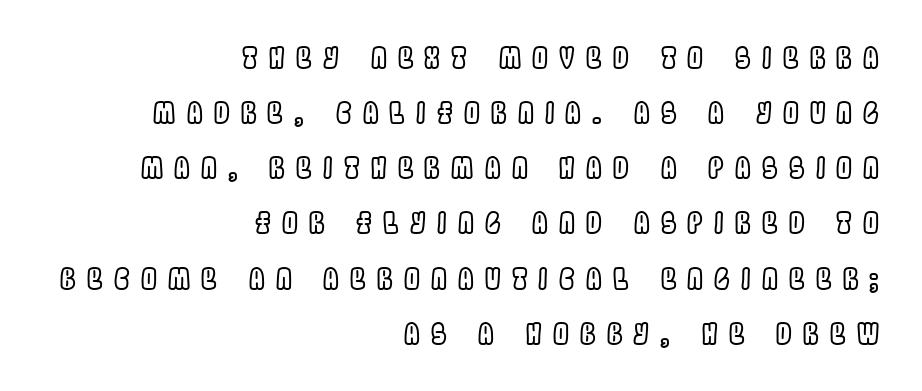
{"italic": "no", "width": "condensed", "x_height": "large", "monospaced": "no", "underline": "no", "align": "right", "line_spacing": "loose", "line_spacing_ratio": 1.97, "letter_spacing": "wide", "letter_spacing_em": 0.4, "glyph_px": 28}
